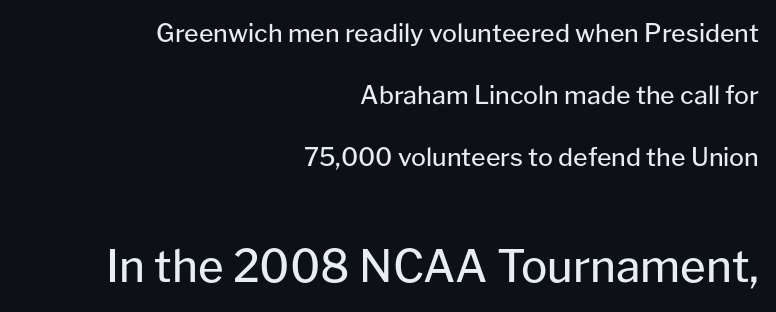
The image shows 44 px regular-weight sans-serif type, upright; set right-aligned, loose line spacing (2.49x), normal letter spacing, not underlined; the second (bottom) block is 1.76x larger; low stroke contrast and a medium x-height.
